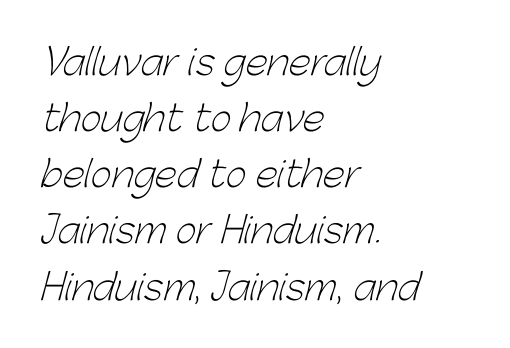
This is not heavy type; no bold has been used. The text block is weighted toward the left margin, trailing off unevenly rightward. The baseline area is clear. These lines are composed in type without serifs. Observe the ordinary spacing: letters are neighbours, not strangers. Baseline-to-baseline distance is the conventional proportion of letter height.
